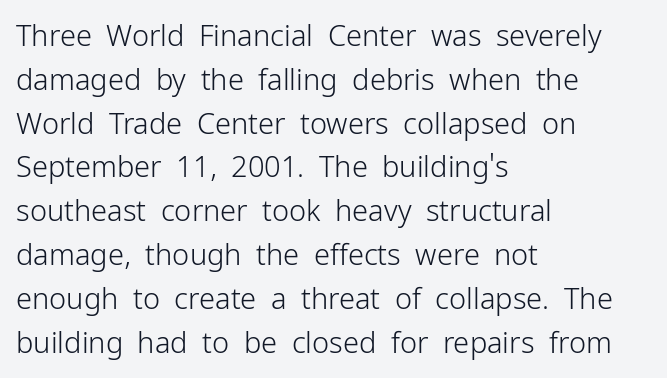
{"serif": "no", "italic": "no", "bold": "no", "weight": "light", "width": "normal", "stroke_contrast": "low", "x_height": "medium", "monospaced": "no", "underline": "no", "align": "left", "line_spacing": "normal", "line_spacing_ratio": 1.51, "letter_spacing": "normal", "letter_spacing_em": 0.0, "glyph_px": 29}
